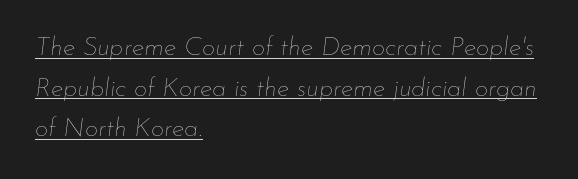
{"italic": "yes", "lean": "right", "slant_degrees": 7, "bold": "no", "underline": "yes", "align": "left", "line_spacing": "normal", "line_spacing_ratio": 1.56, "letter_spacing": "normal", "letter_spacing_em": 0.0, "glyph_px": 26}
